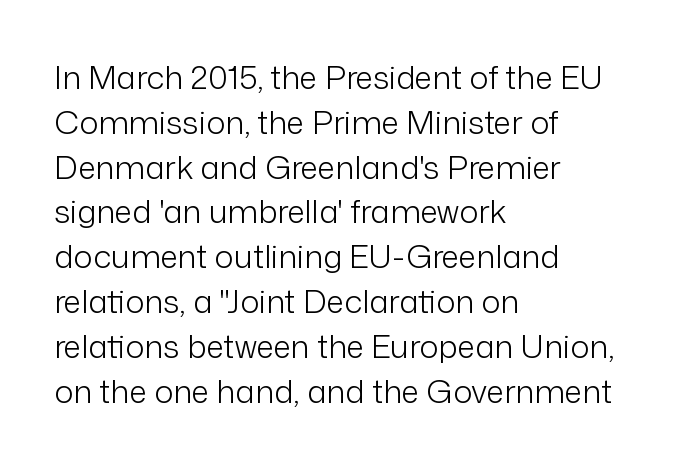
{"serif": "no", "italic": "no", "bold": "no", "weight": "light", "width": "normal", "stroke_contrast": "low", "x_height": "medium", "monospaced": "no", "underline": "no", "align": "left", "line_spacing": "normal", "line_spacing_ratio": 1.4, "letter_spacing": "normal", "letter_spacing_em": 0.0, "glyph_px": 32}
